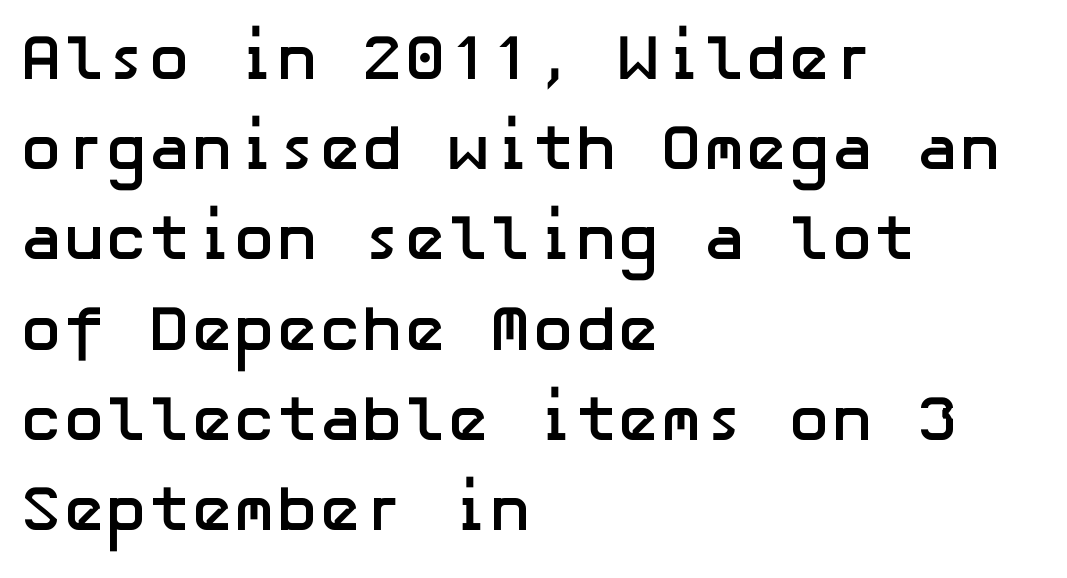
Q: Is the text bold? A: Yes.
Q: Is the text italic (slanted)? A: No, it is upright.
Q: Is the typeface a serif or a sans-serif typeface? A: Sans-serif.
Q: Is the text underlined? A: No.
Q: How is the paragraph aligned? A: Left-aligned.
Q: Is the spacing between letters normal or unusually wide? A: Normal.
Q: Is the spacing between lines tight, normal or loose? A: Normal.
Q: Width (condensed, normal, or wide)? A: Normal.
Q: Stroke contrast? A: Low.
Q: x-height? A: Medium.
